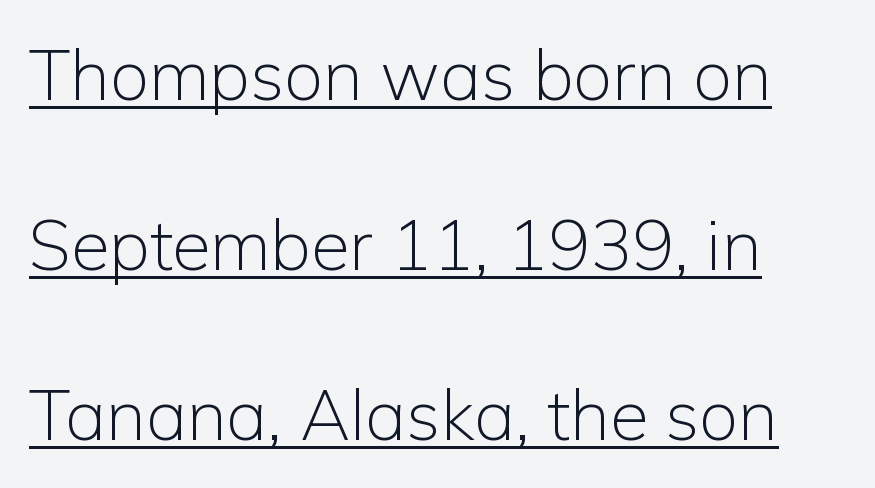
{"serif": "no", "italic": "no", "bold": "no", "weight": "light", "width": "normal", "stroke_contrast": "low", "x_height": "medium", "monospaced": "no", "underline": "yes", "align": "left", "line_spacing": "loose", "line_spacing_ratio": 2.43, "letter_spacing": "normal", "letter_spacing_em": 0.0, "glyph_px": 70}
